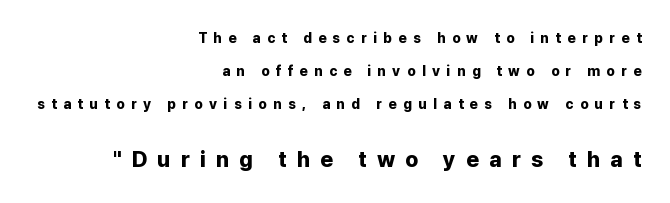
{"italic": "no", "bold": "yes", "underline": "no", "align": "right", "line_spacing": "loose", "line_spacing_ratio": 2.37, "letter_spacing": "wide", "letter_spacing_em": 0.46, "larger_block": "second", "size_ratio": 1.57, "glyph_px": 22}
